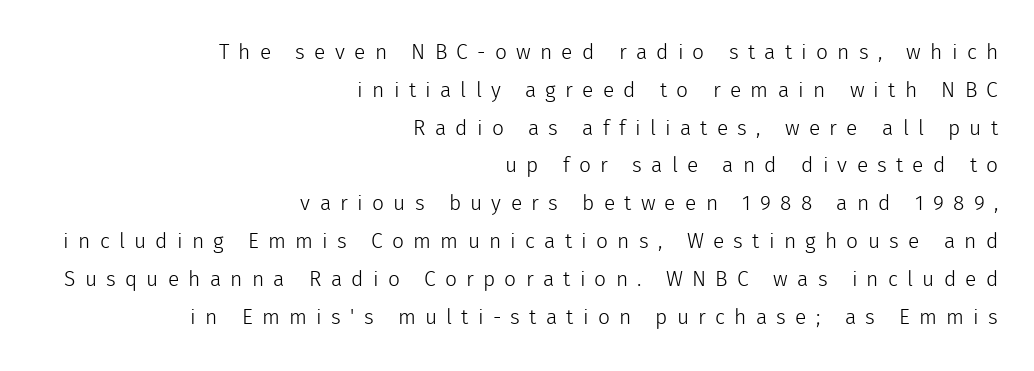
Q: Is the text bold? A: No.
Q: Is the text italic (slanted)? A: No, it is upright.
Q: Is the text underlined? A: No.
Q: How is the paragraph aligned? A: Right-aligned.
Q: Is the spacing between letters normal or unusually wide? A: Unusually wide.
